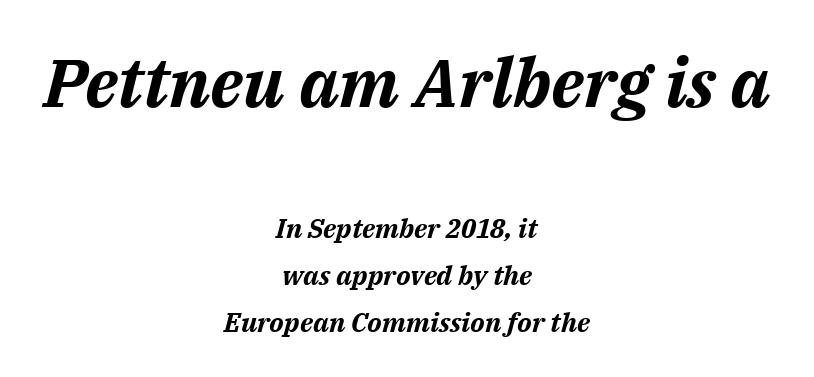
{"italic": "yes", "lean": "right", "slant_degrees": 14, "bold": "yes", "weight": "bold", "width": "normal", "stroke_contrast": "medium", "x_height": "medium", "monospaced": "no", "underline": "no", "align": "center", "line_spacing_ratio": 1.74, "letter_spacing": "normal", "letter_spacing_em": 0.0, "larger_block": "first", "size_ratio": 2.52, "glyph_px": 68}
